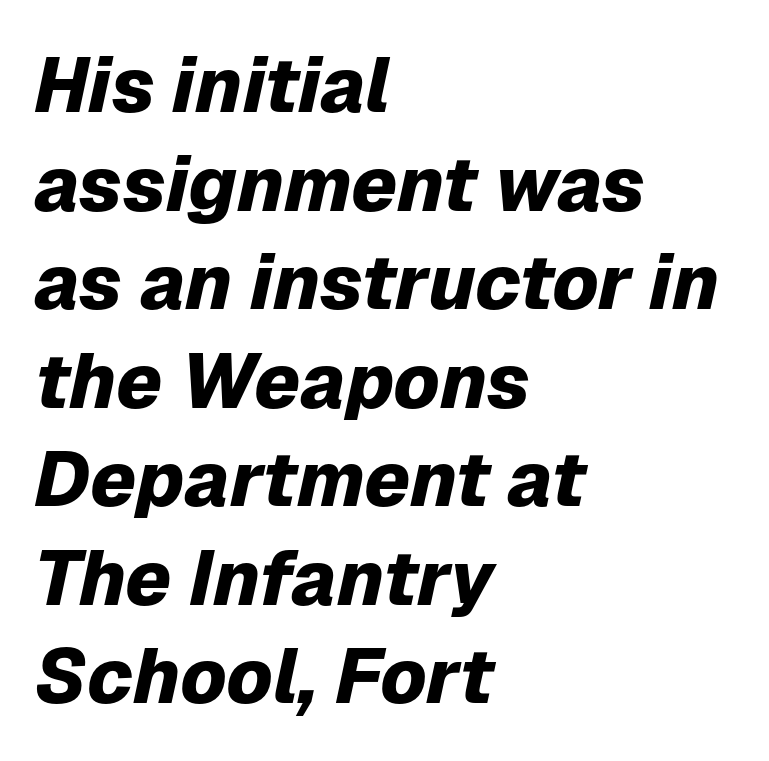
{"italic": "yes", "lean": "right", "slant_degrees": 12, "bold": "yes", "weight": "heavy", "width": "normal", "stroke_contrast": "low", "x_height": "medium", "monospaced": "no", "underline": "no", "align": "left", "line_spacing": "normal", "line_spacing_ratio": 1.28, "letter_spacing": "normal", "letter_spacing_em": 0.0, "glyph_px": 77}
